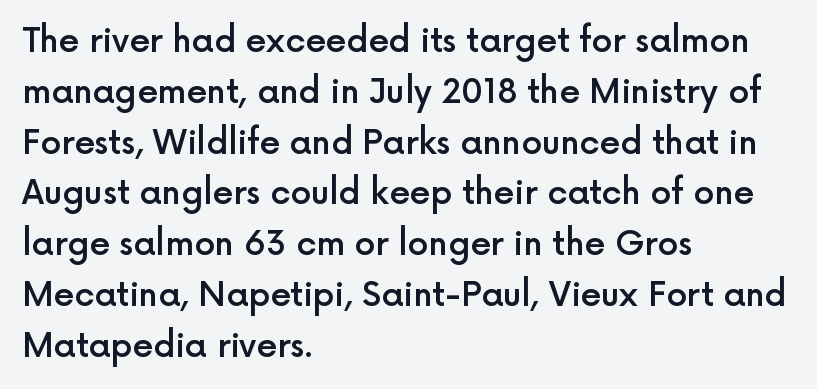
Q: Is the text bold? A: Semi-bold.
Q: Is the text italic (slanted)? A: No, it is upright.
Q: Is the typeface a serif or a sans-serif typeface? A: Sans-serif.
Q: Is the text underlined? A: No.
Q: How is the paragraph aligned? A: Left-aligned.
Q: Is the spacing between letters normal or unusually wide? A: Normal.
Q: Is the spacing between lines tight, normal or loose? A: Normal.
Q: Width (condensed, normal, or wide)? A: Normal.
Q: x-height? A: Medium.
Q: Monospaced? A: No.
